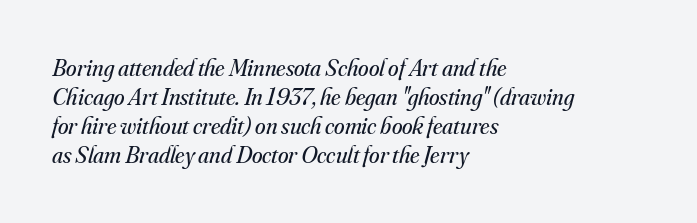
The image shows 24 px text type, italic (leaning right); set left-aligned, line spacing 1.21x, normal letter spacing, not underlined.
